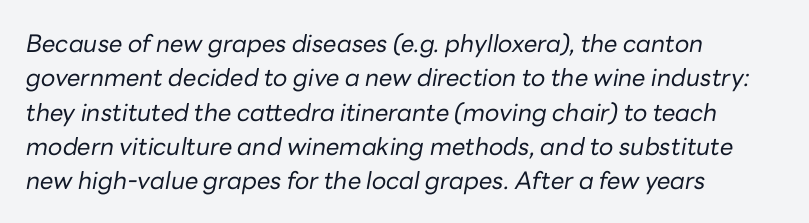
{"italic": "yes", "lean": "right", "slant_degrees": 10, "bold": "no", "underline": "no", "align": "left", "line_spacing": "normal", "line_spacing_ratio": 1.43, "letter_spacing": "normal", "letter_spacing_em": 0.0, "glyph_px": 24}
